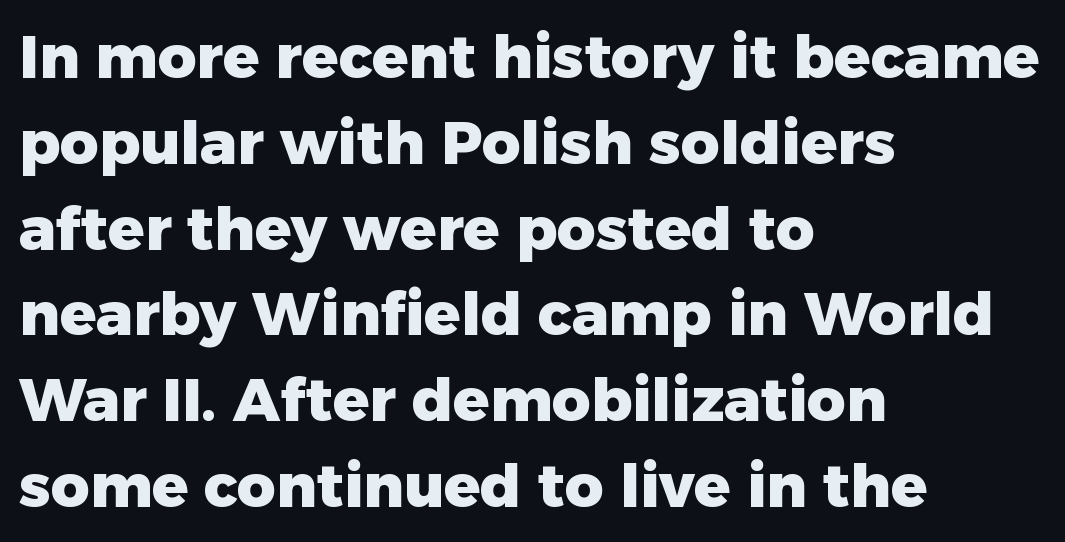
{"serif": "no", "italic": "no", "bold": "yes", "weight": "heavy", "width": "normal", "stroke_contrast": "low", "x_height": "medium", "monospaced": "no", "underline": "no", "align": "left", "line_spacing": "normal", "line_spacing_ratio": 1.43, "letter_spacing": "normal", "letter_spacing_em": 0.0, "glyph_px": 60}
